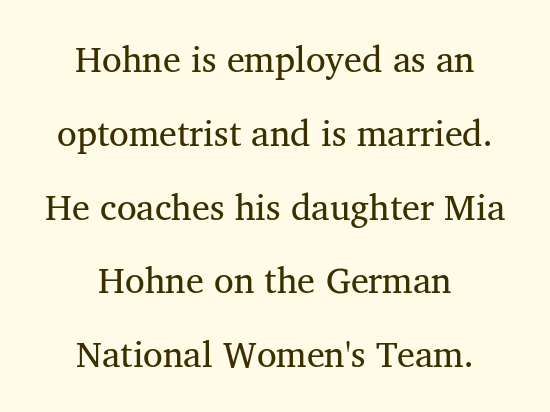
No word sits above an underline. Note the varied advance widths — an 'i' is clearly narrower than an 'm'. Serif or sans? Serif — the stroke terminals have little feet. Between one letter and the next there's only the usual sliver of space. Alignment: centered. Summary of vertical rhythm: relaxed, with wide interline spacing.
